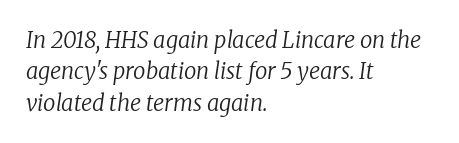
Q: Is the text bold? A: No.
Q: Is the text italic (slanted)? A: Yes, it leans right by about 8 degrees.
Q: Is the text underlined? A: No.
Q: How is the paragraph aligned? A: Left-aligned.
Q: Is the spacing between letters normal or unusually wide? A: Normal.
Q: Is the spacing between lines tight, normal or loose? A: Normal.
